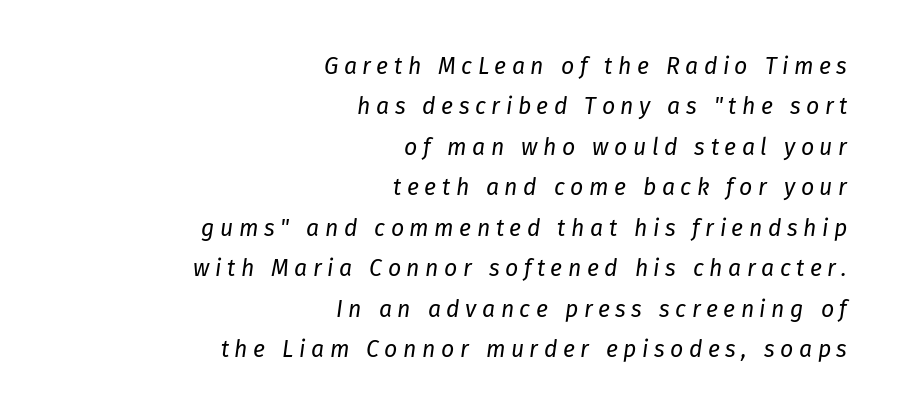
Q: Is the text bold? A: No.
Q: Is the text italic (slanted)? A: Yes, it leans right by about 8 degrees.
Q: Is the text underlined? A: No.
Q: How is the paragraph aligned? A: Right-aligned.
Q: Is the spacing between letters normal or unusually wide? A: Unusually wide.
